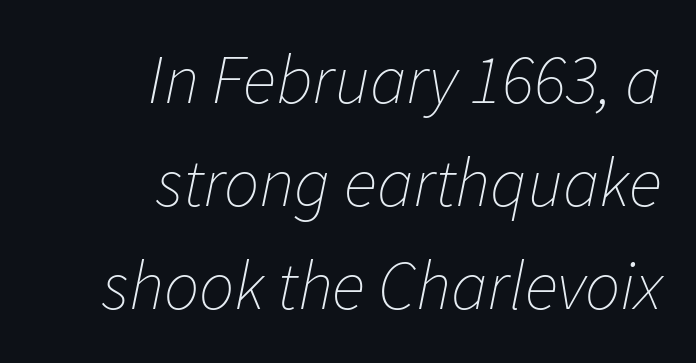
Q: Is the text bold? A: No.
Q: Is the text italic (slanted)? A: Yes, it leans right by about 11 degrees.
Q: Is the text underlined? A: No.
Q: How is the paragraph aligned? A: Right-aligned.
Q: Is the spacing between letters normal or unusually wide? A: Normal.
Q: Is the spacing between lines tight, normal or loose? A: Normal.
Q: Width (condensed, normal, or wide)? A: Normal.
Q: Stroke contrast? A: Low.
Q: x-height? A: Medium.
Q: Monospaced? A: No.
